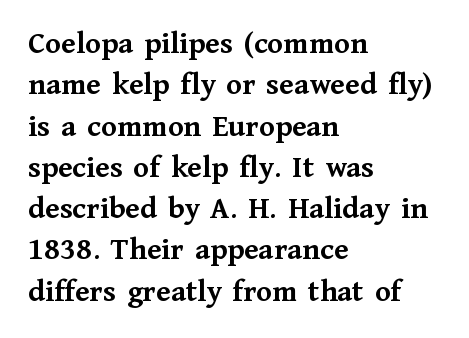
{"serif": "yes", "italic": "no", "bold": "yes", "weight": "semibold", "width": "normal", "stroke_contrast": "medium", "x_height": "medium", "monospaced": "no", "underline": "no", "align": "left", "line_spacing": "normal", "line_spacing_ratio": 1.29, "letter_spacing": "normal", "letter_spacing_em": 0.0, "glyph_px": 32}
